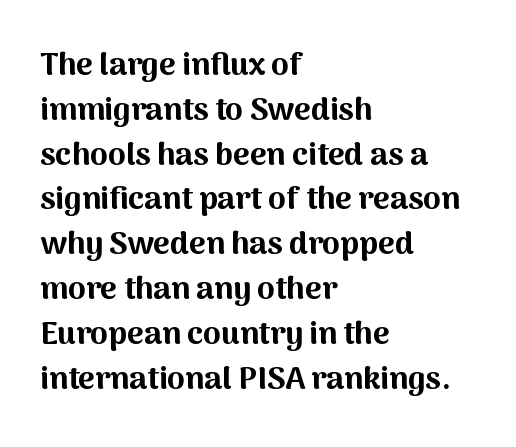
{"serif": "no", "italic": "no", "bold": "yes", "weight": "bold", "width": "normal", "stroke_contrast": "medium", "x_height": "medium", "monospaced": "no", "underline": "no", "align": "left", "line_spacing": "normal", "line_spacing_ratio": 1.4, "letter_spacing": "normal", "letter_spacing_em": 0.0, "glyph_px": 32}
